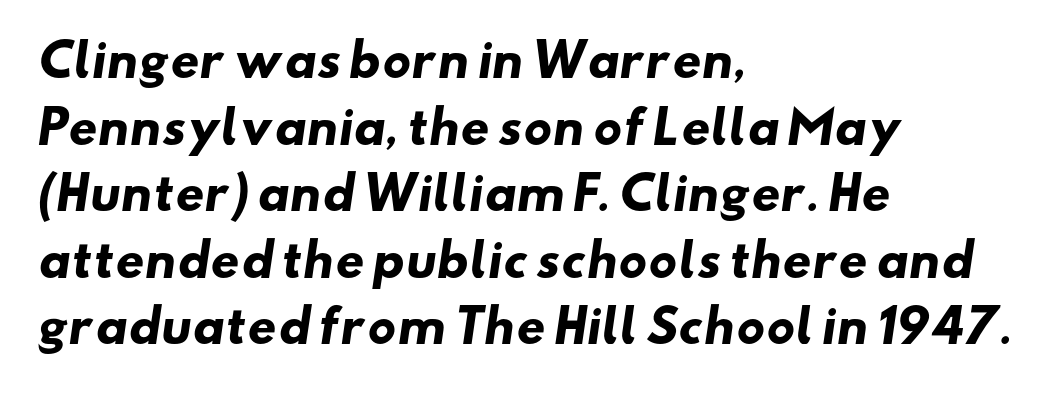
The image shows 45 px heavy, wide sans-serif type; set left-aligned, normal line spacing (1.48x), normal letter spacing, not underlined; low stroke contrast and a small x-height.
